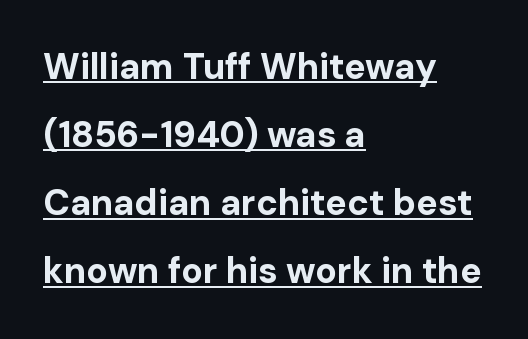
A typesetter would call this proportional, since set widths differ per character. The designer went with a sans here, leaving each stem footless. Unlike italic type, these characters show no tilt at all. In CSS terms this would be text-align: left.
